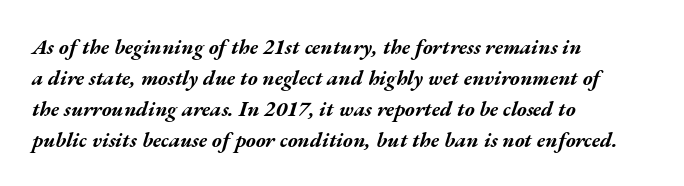
Q: Is the text bold? A: Yes.
Q: Is the text italic (slanted)? A: Yes, it leans right by about 17 degrees.
Q: Is the text underlined? A: No.
Q: How is the paragraph aligned? A: Left-aligned.
Q: Is the spacing between letters normal or unusually wide? A: Normal.
Q: Is the spacing between lines tight, normal or loose? A: Normal.
